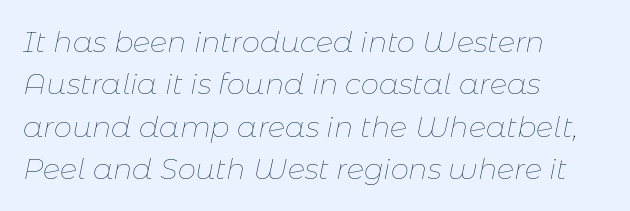
The image shows 29 px thin type, italic (leaning right); set left-aligned, normal line spacing (1.46x), normal letter spacing, not underlined; low stroke contrast and a medium x-height.
